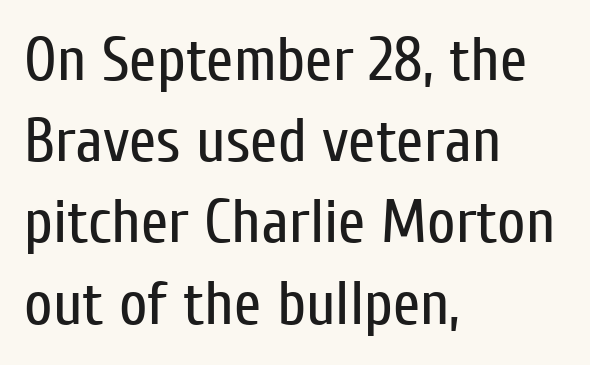
Is this a fixed-width face? No — the glyphs have proportional, varying widths. These glyphs show unthickened strokes, regular width or finer. The rendering shows plain stroke endings on the letterforms — a sans-serif design. The rows are spaced the way most documents space them. Nothing unusual about the tracking: characters are spaced as the font intends.
